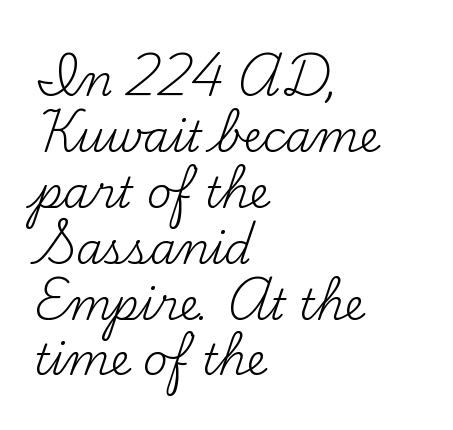
Q: Is the text bold? A: No.
Q: Is the text italic (slanted)? A: Yes.
Q: Is the typeface a serif or a sans-serif typeface? A: Serif.
Q: Is the text underlined? A: No.
Q: How is the paragraph aligned? A: Left-aligned.
Q: Is the spacing between letters normal or unusually wide? A: Normal.
Q: Is the spacing between lines tight, normal or loose? A: Normal.
Q: Width (condensed, normal, or wide)? A: Normal.
Q: Stroke contrast? A: Medium.
Q: x-height? A: Small.
Q: Monospaced? A: No.
